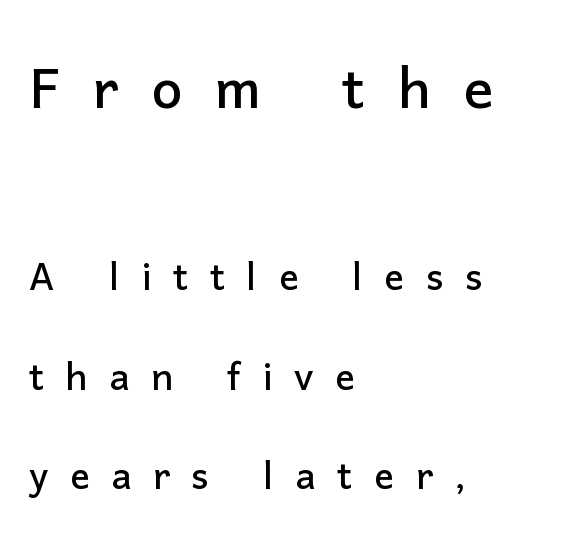
Q: Is the text italic (slanted)? A: No, it is upright.
Q: Is the typeface a serif or a sans-serif typeface? A: Sans-serif.
Q: Is the text underlined? A: No.
Q: How is the paragraph aligned? A: Left-aligned.
Q: Is the spacing between letters normal or unusually wide? A: Unusually wide.
Q: Is the spacing between lines tight, normal or loose? A: Loose.
Q: Which block of text is set in a larger size, the first (top) or the second (bottom)? A: The first (top) one.
Q: Width (condensed, normal, or wide)? A: Normal.
Q: Stroke contrast? A: Low.
Q: x-height? A: Medium.
Q: Monospaced? A: No.
